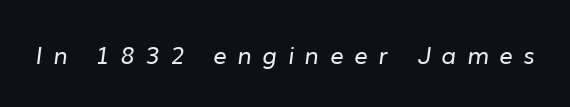
The image shows 24 px text type; set unusually wide letter spacing (+0.44 em), not underlined.
